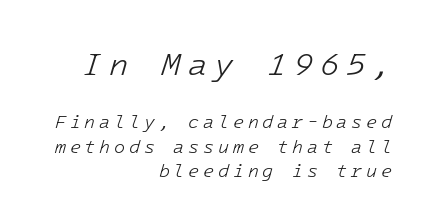
{"italic": "yes", "lean": "right", "slant_degrees": 16, "bold": "no", "weight": "light", "width": "normal", "stroke_contrast": "low", "x_height": "medium", "monospaced": "yes", "underline": "no", "align": "right", "line_spacing": "normal", "line_spacing_ratio": 1.34, "letter_spacing": "wide", "letter_spacing_em": 0.21, "larger_block": "first", "size_ratio": 1.78, "glyph_px": 32}
